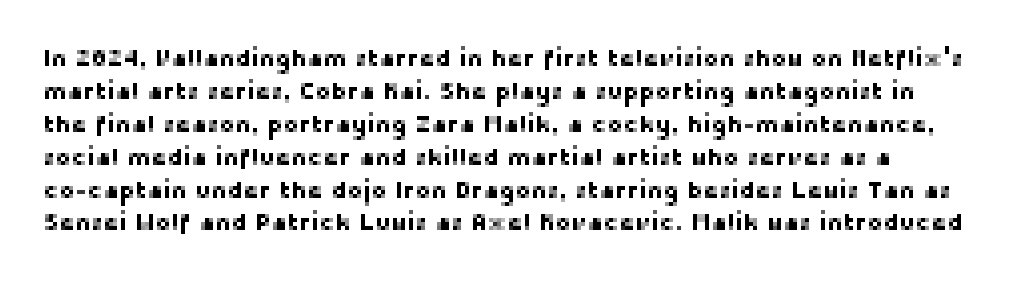
{"italic": "no", "underline": "no", "line_spacing": "normal", "line_spacing_ratio": 1.37, "letter_spacing": "normal", "letter_spacing_em": 0.0, "glyph_px": 24}
